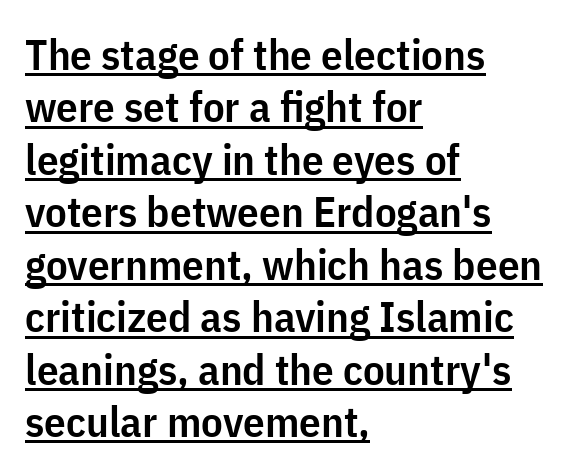
The image shows 43 px semibold, condensed sans-serif type, upright; set left-aligned, line spacing 1.22x, normal letter spacing, underlined; low stroke contrast and a medium x-height.
